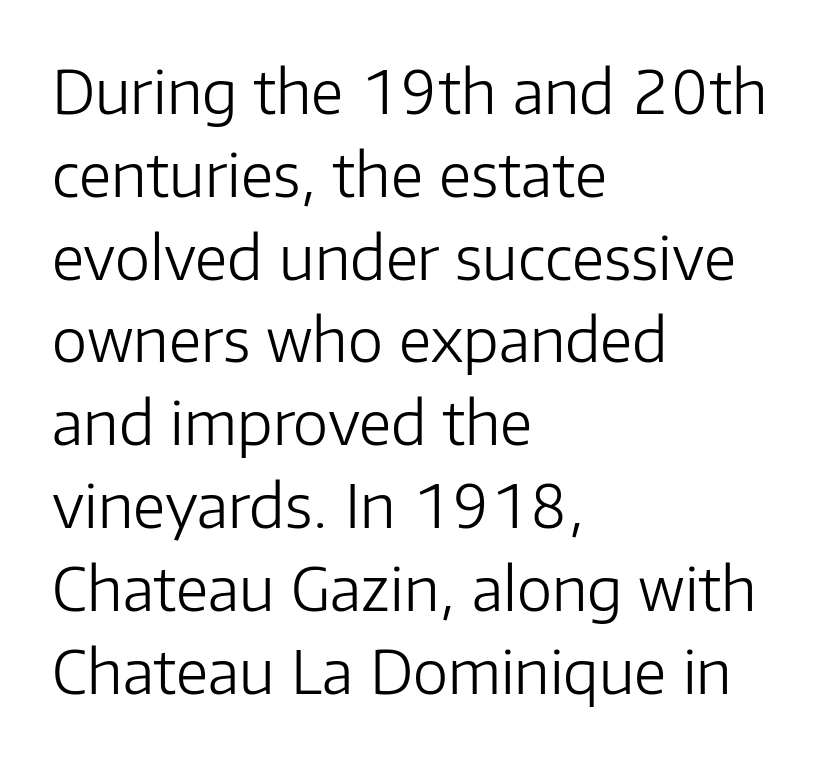
{"serif": "no", "italic": "no", "bold": "no", "weight": "light", "width": "normal", "stroke_contrast": "low", "x_height": "medium", "monospaced": "no", "underline": "no", "align": "left", "line_spacing": "normal", "line_spacing_ratio": 1.38, "letter_spacing": "normal", "letter_spacing_em": 0.0, "glyph_px": 60}
